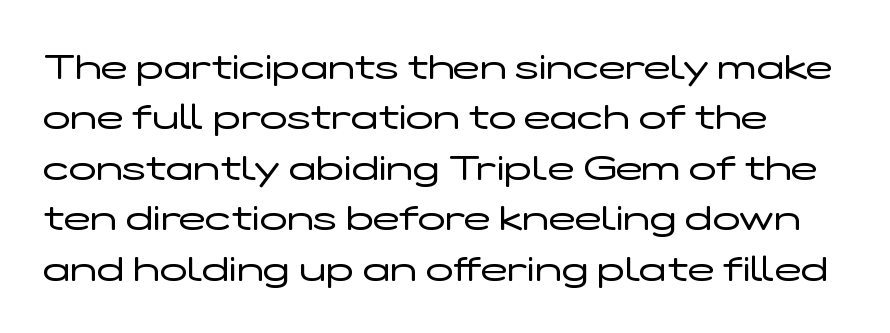
Q: Is the text bold? A: No.
Q: Is the text italic (slanted)? A: No, it is upright.
Q: Is the typeface a serif or a sans-serif typeface? A: Sans-serif.
Q: Is the text underlined? A: No.
Q: Is the spacing between letters normal or unusually wide? A: Normal.
Q: Is the spacing between lines tight, normal or loose? A: Normal.
Q: Width (condensed, normal, or wide)? A: Wide.
Q: Stroke contrast? A: Low.
Q: x-height? A: Medium.
Q: Monospaced? A: No.
